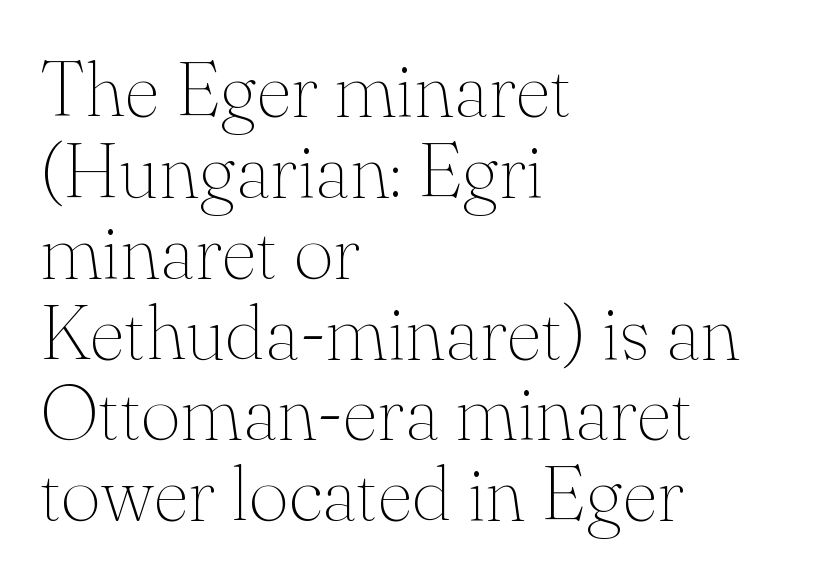
The rag falls on the right side of this text block. The typeface has the unassuming heft of standard copy or less. Tall strokes in this sample are plumb rather than angled. Underline: absent.
